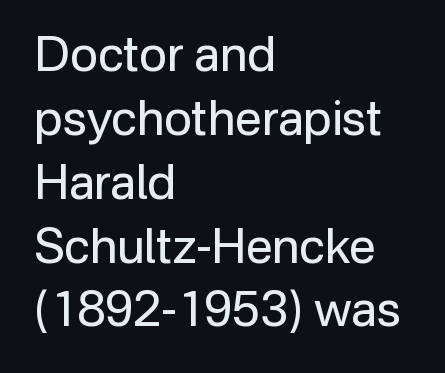
The image shows 48 px regular-weight sans-serif type, upright; set left-aligned, normal line spacing (1.33x), normal letter spacing, not underlined; low stroke contrast and a medium x-height.
